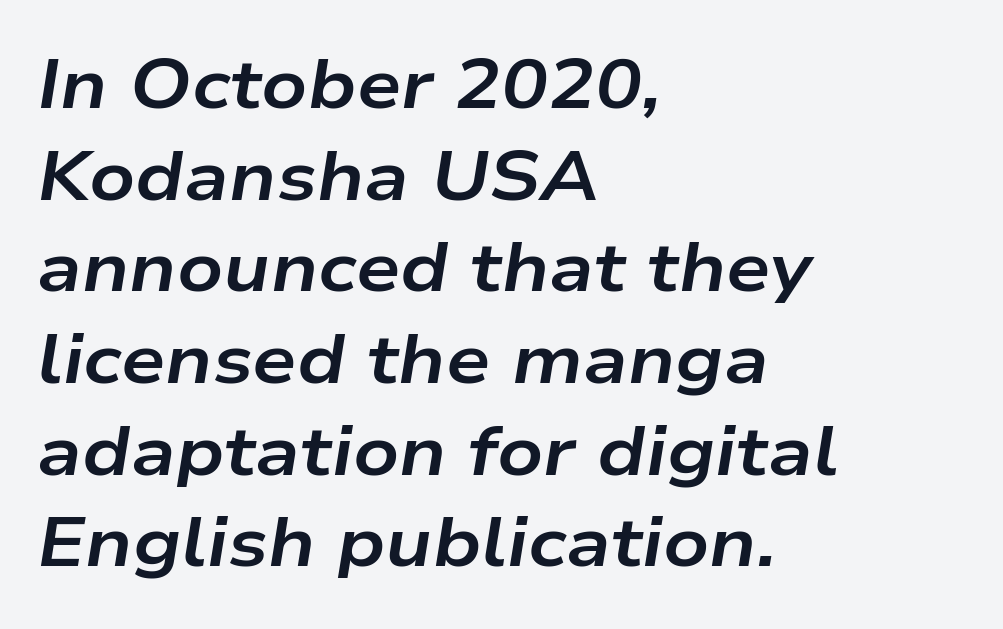
A typesetter would mark this as italic. The letters advance in unequal steps, a hallmark of proportional type. The rendering uses a moderate line-height, typical for paragraphs. The ragged edge is on the right, which tells us the setting is flush left. I'd describe the lettering as bold — thick and assertive. Beneath every word, the page is bare.
